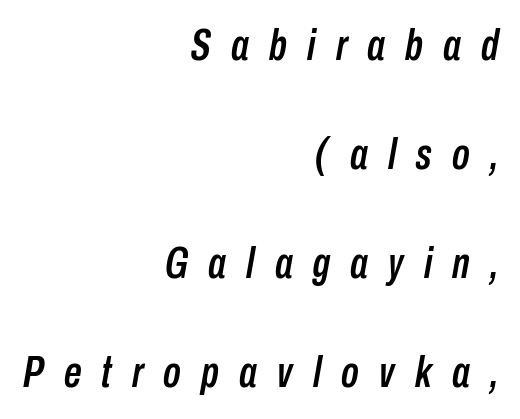
{"italic": "yes", "lean": "right", "slant_degrees": 10, "width": "condensed", "stroke_contrast": "low", "x_height": "medium", "monospaced": "no", "underline": "no", "align": "right", "line_spacing": "loose", "line_spacing_ratio": 2.48, "letter_spacing": "wide", "letter_spacing_em": 0.46, "glyph_px": 44}
